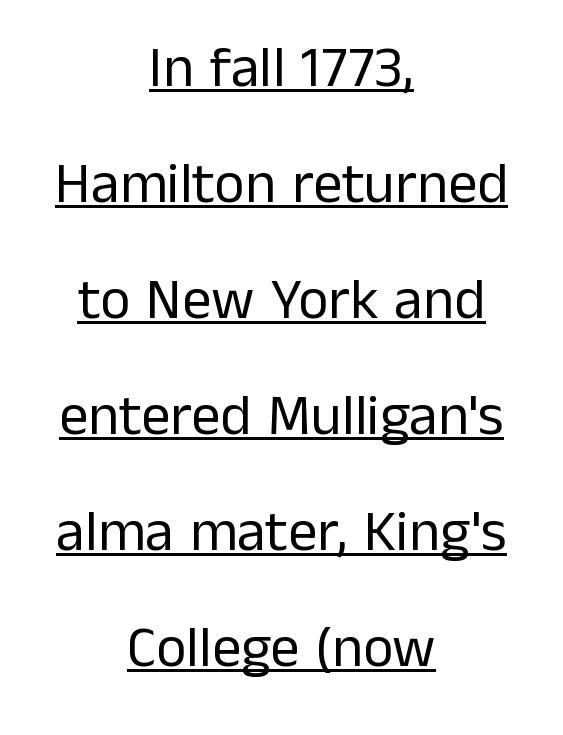
The letters stand straight up with perfectly vertical stems. The face used here is proportionally spaced, like ordinary book or web type. Nobody touched the tracking dial on this one. The text block is weighted toward neither margin, spreading evenly from the middle.
